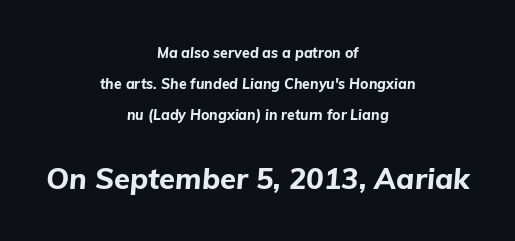
The letters are bold, with thick, heavy strokes. In terms of leading, this rendering errs on the spacious side. Think of a printed novel: that variable character pitch is what you see here. The passage is arranged like a title page — every line centered. The rendering keeps characters at their native spacing.
